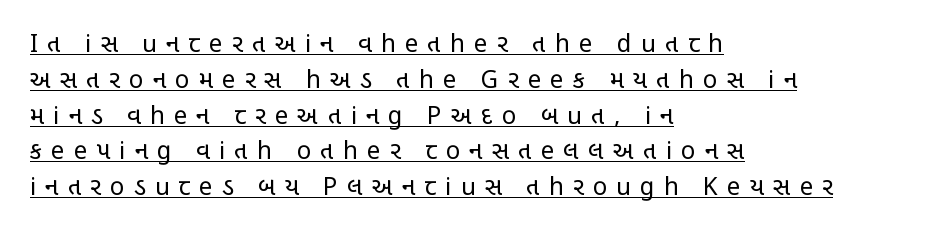
{"italic": "no", "bold": "no", "underline": "yes", "align": "left", "line_spacing": "normal", "line_spacing_ratio": 1.49, "letter_spacing": "wide", "letter_spacing_em": 0.38, "glyph_px": 24}
